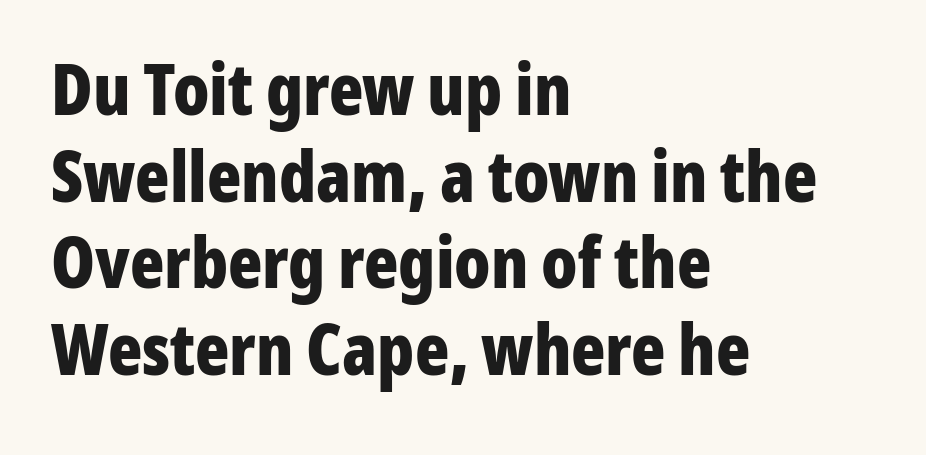
{"serif": "no", "italic": "no", "bold": "yes", "weight": "bold", "width": "condensed", "stroke_contrast": "low", "x_height": "medium", "monospaced": "no", "underline": "no", "align": "left", "line_spacing_ratio": 1.22, "letter_spacing": "normal", "letter_spacing_em": 0.0, "glyph_px": 71}
